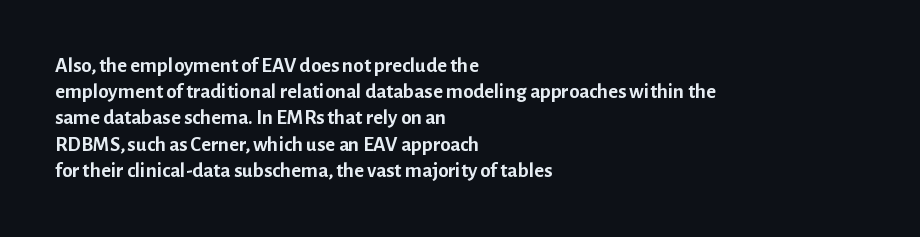
{"italic": "no", "bold": "yes", "underline": "no", "align": "left", "line_spacing": "normal", "line_spacing_ratio": 1.25, "letter_spacing": "normal", "letter_spacing_em": 0.0, "glyph_px": 21}
